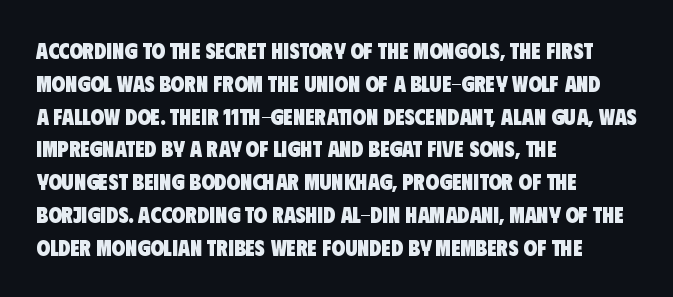
The image shows 22 px bold type; set left-aligned, normal line spacing (1.49x), normal letter spacing, not underlined.
